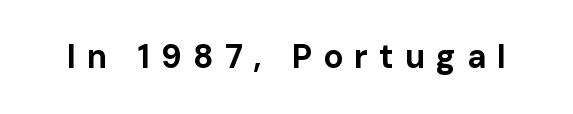
{"serif": "no", "italic": "no", "bold": "yes", "weight": "bold", "width": "normal", "stroke_contrast": "low", "x_height": "medium", "monospaced": "no", "underline": "no", "letter_spacing": "wide", "letter_spacing_em": 0.33, "glyph_px": 33}
